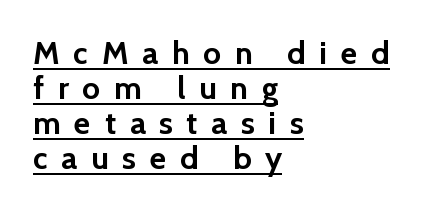
Does a line run under the words? Yes, clearly. The letters stand straight up with perfectly vertical stems. Look at the stroke-to-counter ratio: heavy, a bold. This is sans-serif lettering, the kind often seen on screens and signage. This block would grow much taller if given ordinary leading; it's compressed now. Typeset ragged right — the left edge is the straight one.
